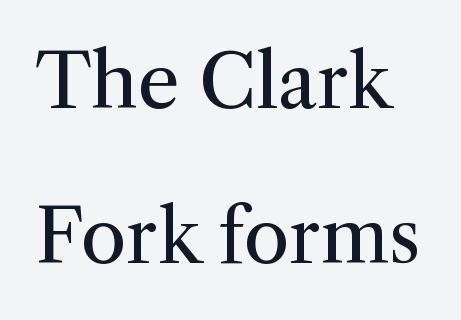
This is the regular roman posture of the typeface. The tracking reads as untouched default to a designer's eye. Only glyphs here, with clear space below each row. Proportional: the letters do not fall into vertical columns. Stroke mass is kept to a normal reading level or below.
